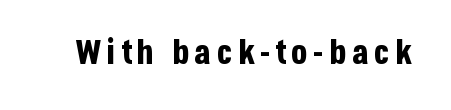
Q: Is the text bold? A: Yes.
Q: Is the text italic (slanted)? A: No, it is upright.
Q: Is the typeface a serif or a sans-serif typeface? A: Sans-serif.
Q: Is the text underlined? A: No.
Q: Width (condensed, normal, or wide)? A: Condensed.
Q: Stroke contrast? A: Low.
Q: x-height? A: Large.
Q: Monospaced? A: No.
